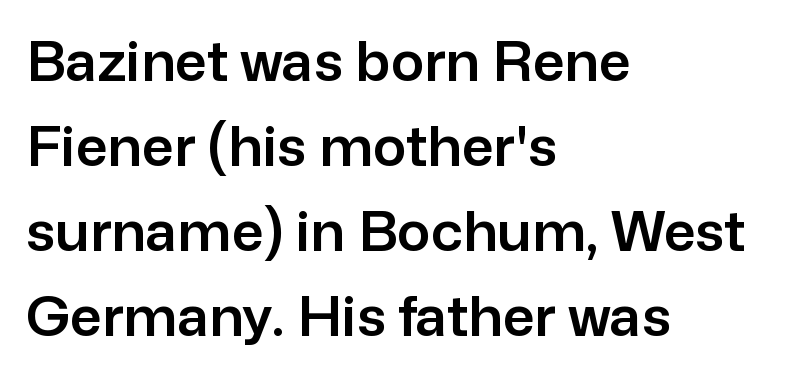
Q: Is the text italic (slanted)? A: No, it is upright.
Q: Is the typeface a serif or a sans-serif typeface? A: Sans-serif.
Q: Is the text underlined? A: No.
Q: How is the paragraph aligned? A: Left-aligned.
Q: Is the spacing between letters normal or unusually wide? A: Normal.
Q: Is the spacing between lines tight, normal or loose? A: Normal.
Q: Width (condensed, normal, or wide)? A: Normal.
Q: Stroke contrast? A: Low.
Q: x-height? A: Medium.
Q: Monospaced? A: No.
